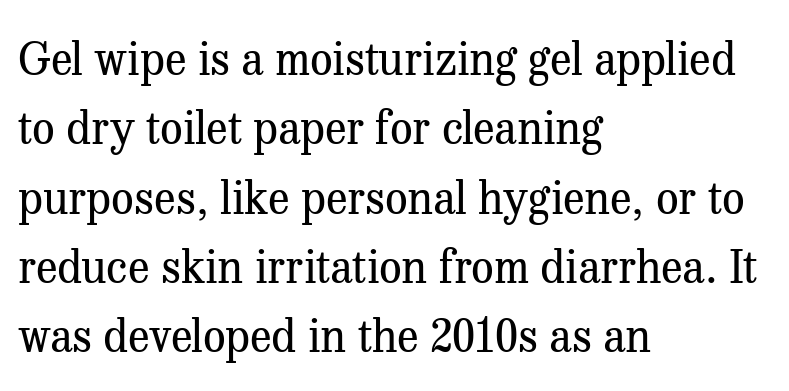
The passage shown is not underscored anywhere. The type sits square on the baseline with zero lean. Layout note: lines flush left. Nothing unusual about the tracking: characters are spaced as the font intends. What kind of face is this? One with serifs. The designer left line spacing at the default.
